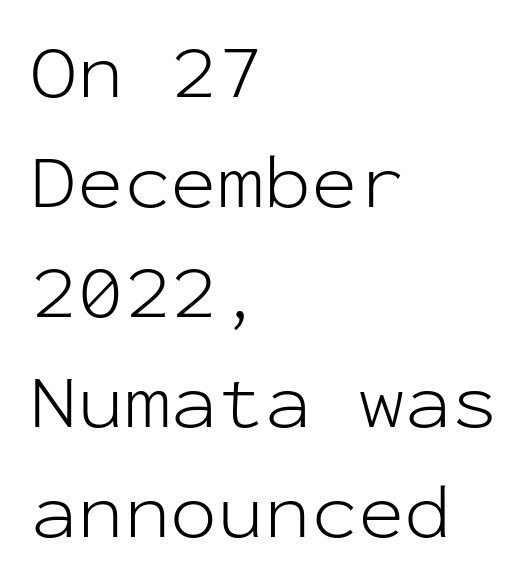
Q: Is the text bold? A: No.
Q: Is the text italic (slanted)? A: No, it is upright.
Q: Is the typeface a serif or a sans-serif typeface? A: Sans-serif.
Q: Is the text underlined? A: No.
Q: How is the paragraph aligned? A: Left-aligned.
Q: Is the spacing between letters normal or unusually wide? A: Normal.
Q: Is the spacing between lines tight, normal or loose? A: Normal.
Q: Width (condensed, normal, or wide)? A: Normal.
Q: Stroke contrast? A: Low.
Q: x-height? A: Medium.
Q: Monospaced? A: Yes.
